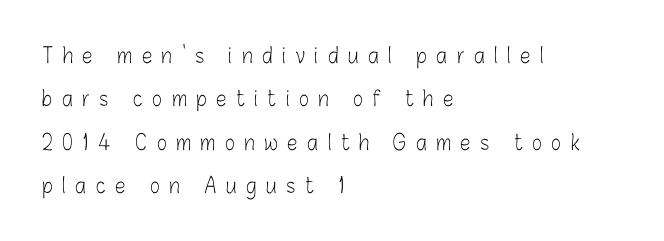
The setting favours the left margin, as ordinary paragraphs usually do. Rows of type keep a wide berth in the vertical direction. Vertical strokes here are truly vertical. The gap between lines stays unmarked. A typesetter would call this heavily tracked-out type.
